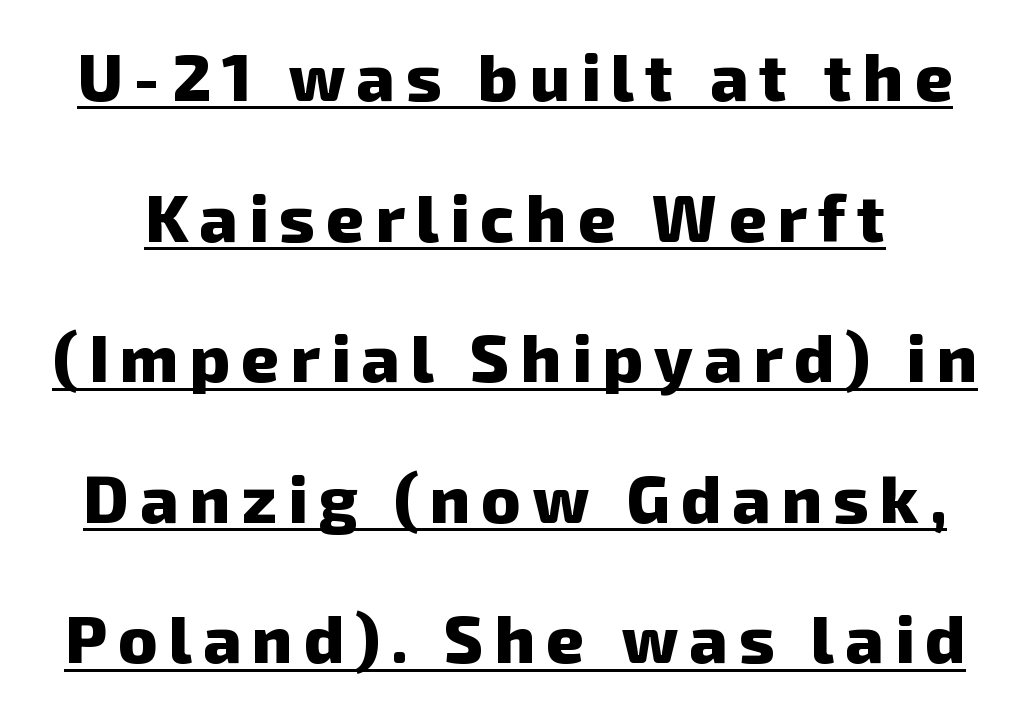
{"serif": "no", "bold": "yes", "weight": "heavy", "width": "normal", "stroke_contrast": "low", "x_height": "medium", "monospaced": "no", "underline": "yes", "line_spacing": "loose", "line_spacing_ratio": 2.13, "glyph_px": 66}
